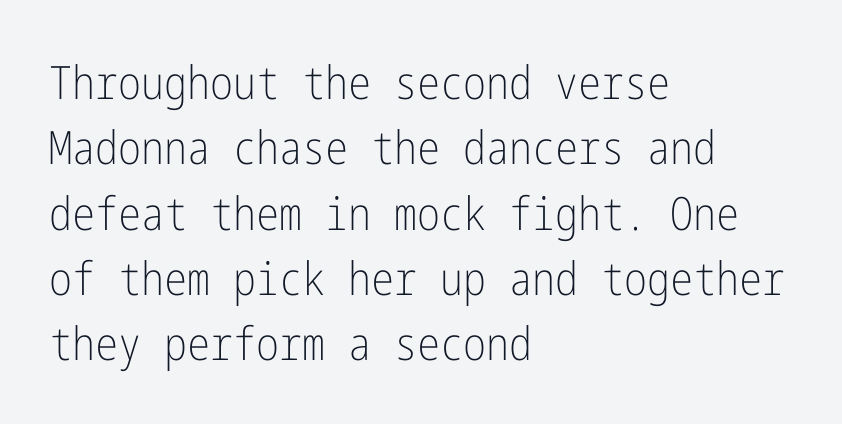
Q: Is the text bold? A: No.
Q: Is the text italic (slanted)? A: No, it is upright.
Q: Is the typeface a serif or a sans-serif typeface? A: Sans-serif.
Q: Is the text underlined? A: No.
Q: How is the paragraph aligned? A: Left-aligned.
Q: Is the spacing between letters normal or unusually wide? A: Normal.
Q: Is the spacing between lines tight, normal or loose? A: Normal.
Q: Width (condensed, normal, or wide)? A: Condensed.
Q: Stroke contrast? A: Low.
Q: x-height? A: Medium.
